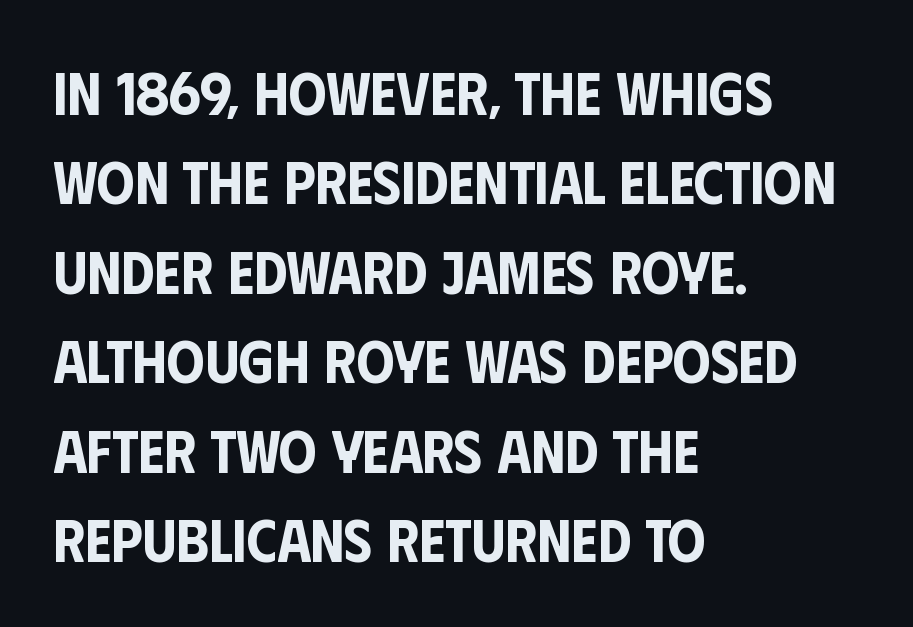
No extra tracking has been applied to these lines. A student would call this left alignment; a typographer would say flush left, rag right. If you drew a line through each stem, it would be perfectly vertical. The typeface chosen for these lines omits serifs. Proportional: the letters do not fall into vertical columns. How would I describe the line gaps? Plain and ordinary.
